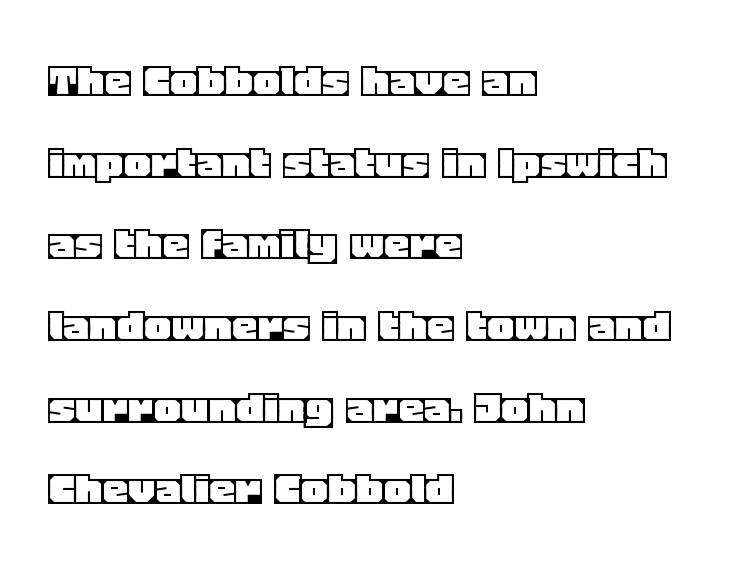
Every stem runs plumb, perpendicular to the baseline. A typesetter would call this leading conventional body-copy spacing. In terms of letterspacing, this is plain default setting. Think of a printed novel: that variable character pitch is what you see here.
